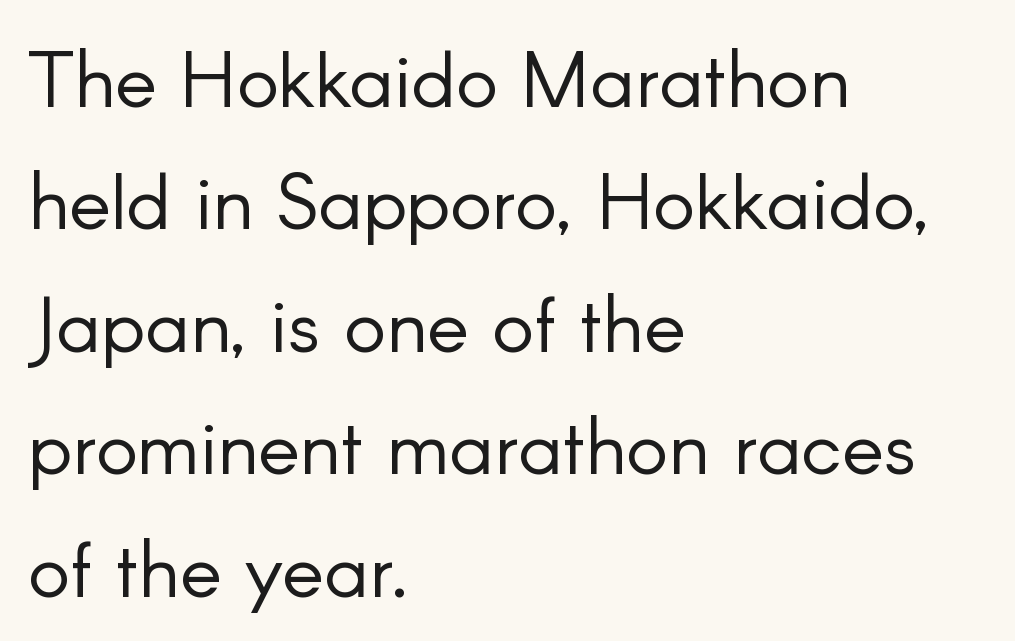
Tall strokes in this sample are plumb rather than angled. In terms of letterform style, serifs are entirely absent. Varying glyph widths throughout — classic text-font behaviour. Spacing between characters is what you'd get straight out of the box.
